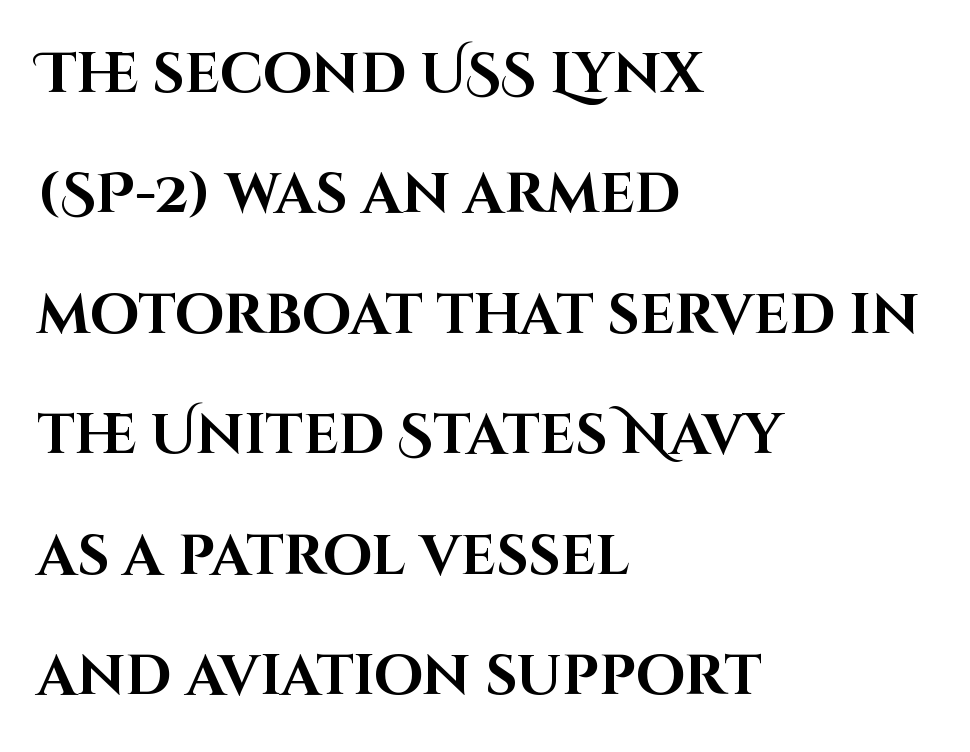
{"serif": "no", "italic": "no", "bold": "yes", "weight": "bold", "width": "normal", "stroke_contrast": "high", "x_height": "large", "monospaced": "no", "underline": "no", "align": "left", "line_spacing": "loose", "line_spacing_ratio": 2.15, "letter_spacing": "normal", "letter_spacing_em": 0.0, "glyph_px": 56}
